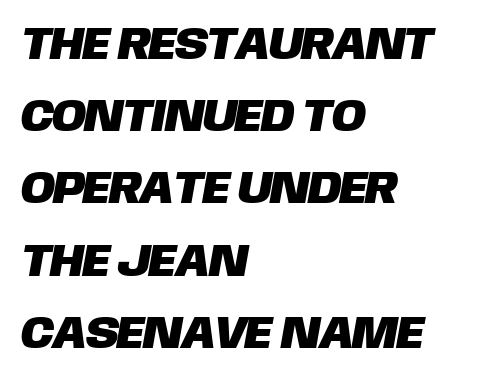
Q: Is the typeface a serif or a sans-serif typeface? A: Sans-serif.
Q: Is the text underlined? A: No.
Q: How is the paragraph aligned? A: Left-aligned.
Q: Is the spacing between letters normal or unusually wide? A: Normal.
Q: Is the spacing between lines tight, normal or loose? A: Normal.
Q: Width (condensed, normal, or wide)? A: Normal.
Q: Stroke contrast? A: Low.
Q: x-height? A: Large.
Q: Monospaced? A: No.
